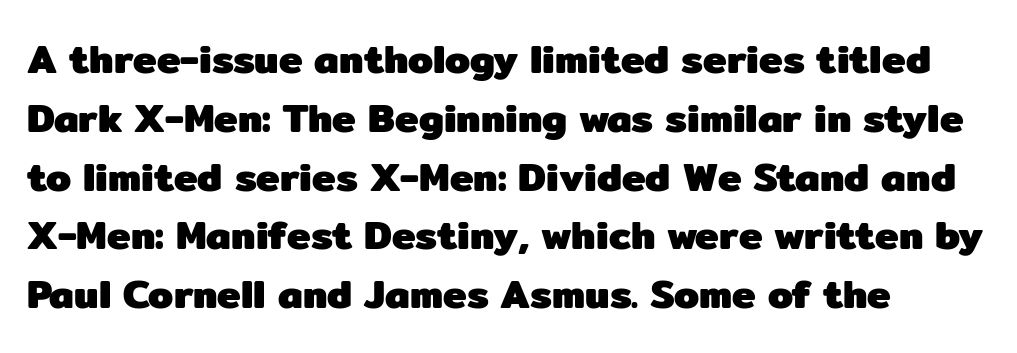
Is this a sans? Yes — the strokes have no serifs. Every character sits straight up, as roman type does. Strokes here are thick enough to call this a true bold. Note the varied advance widths — an 'i' is clearly narrower than an 'm'. Horizontal alignment here is leftward, the default for most running prose.
